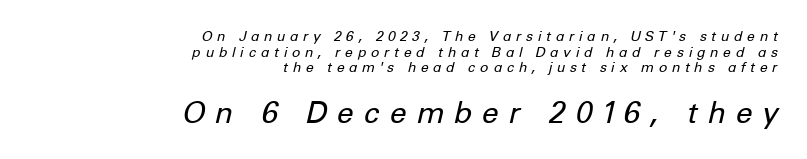
{"italic": "yes", "lean": "right", "slant_degrees": 12, "bold": "no", "weight": "regular", "width": "normal", "stroke_contrast": "low", "x_height": "medium", "monospaced": "no", "underline": "no", "align": "right", "line_spacing": "tight", "line_spacing_ratio": 1.11, "letter_spacing": "wide", "letter_spacing_em": 0.32, "larger_block": "second", "size_ratio": 2.14, "glyph_px": 30}
